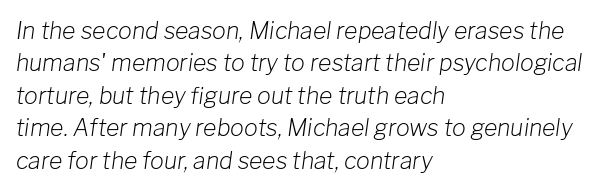
The image shows 23 px text type, italic (leaning right); set left-aligned, normal line spacing (1.41x), normal letter spacing, not underlined.
